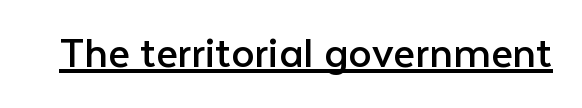
Q: Is the text bold? A: No.
Q: Is the text italic (slanted)? A: No, it is upright.
Q: Is the typeface a serif or a sans-serif typeface? A: Sans-serif.
Q: Is the text underlined? A: Yes.
Q: Is the spacing between letters normal or unusually wide? A: Normal.
Q: Width (condensed, normal, or wide)? A: Normal.
Q: Stroke contrast? A: Low.
Q: x-height? A: Medium.
Q: Monospaced? A: No.
